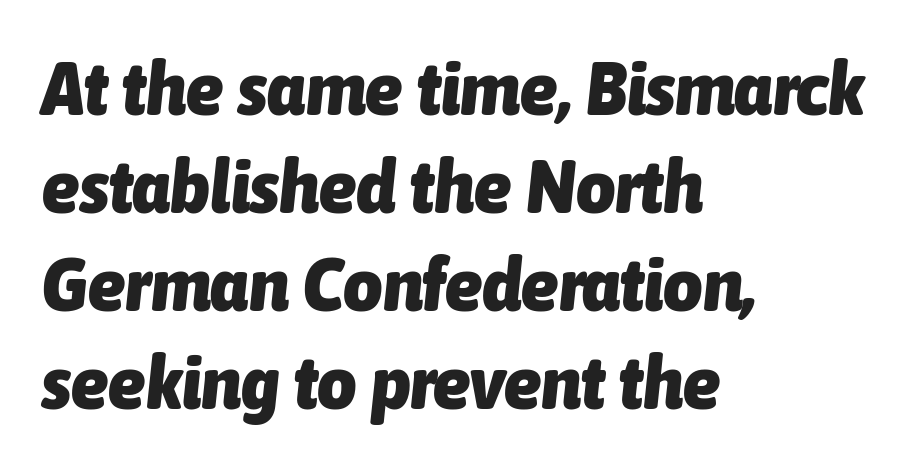
Is the type slanted? Yes — the strokes lean at a clear angle. Tracking value appears to be zero — textbook default spacing. All the whitespace from short lines collects on the right. The rendering uses natural spacing where letterforms have individual widths. Has an underline been added? It has not. Heavy, bold letterforms.
